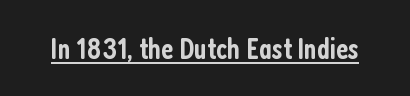
{"serif": "no", "italic": "no", "bold": "semi", "weight": "semibold", "width": "condensed", "stroke_contrast": "low", "x_height": "medium", "monospaced": "no", "underline": "yes", "letter_spacing": "normal", "letter_spacing_em": 0.0, "glyph_px": 30}
